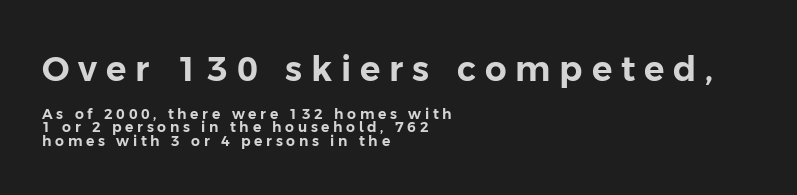
Q: Is the text italic (slanted)? A: No, it is upright.
Q: Is the typeface a serif or a sans-serif typeface? A: Sans-serif.
Q: Is the text underlined? A: No.
Q: How is the paragraph aligned? A: Left-aligned.
Q: Is the spacing between letters normal or unusually wide? A: Unusually wide.
Q: Is the spacing between lines tight, normal or loose? A: Tight.
Q: Which block of text is set in a larger size, the first (top) or the second (bottom)? A: The first (top) one.
Q: Width (condensed, normal, or wide)? A: Normal.
Q: Stroke contrast? A: Low.
Q: x-height? A: Medium.
Q: Monospaced? A: No.
